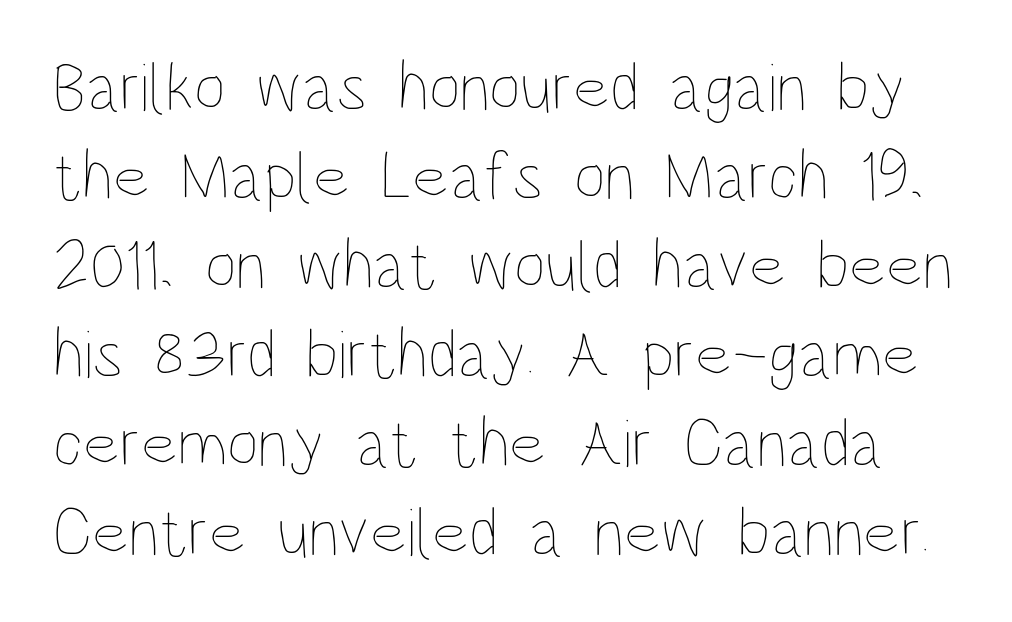
{"italic": "no", "bold": "no", "weight": "thin", "width": "condensed", "stroke_contrast": "low", "x_height": "large", "monospaced": "no", "underline": "no", "line_spacing": "normal", "line_spacing_ratio": 1.29, "letter_spacing": "normal", "letter_spacing_em": 0.0, "glyph_px": 69}
